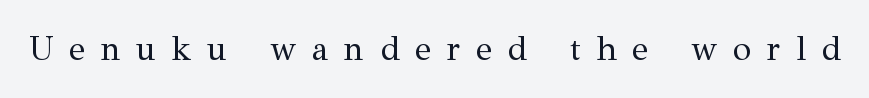
The image shows 33 px regular-weight serif type, upright; set unusually wide letter spacing (+0.48 em), not underlined; medium stroke contrast and a medium x-height.
